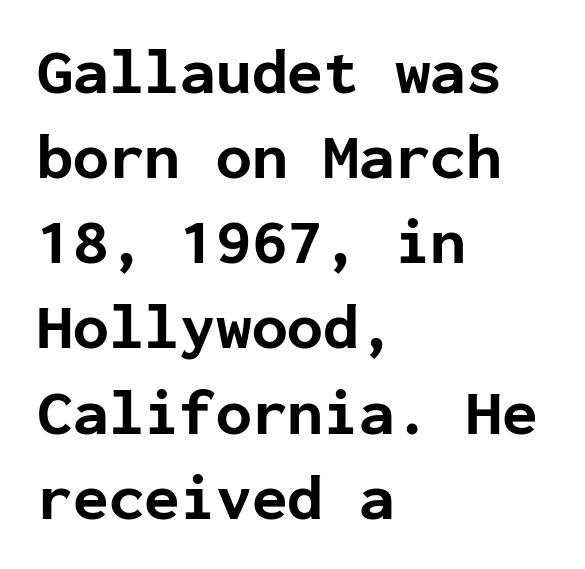
The image shows 65 px bold sans-serif type, upright, monospaced; set left-aligned, normal line spacing (1.31x), normal letter spacing, not underlined; low stroke contrast and a medium x-height.
